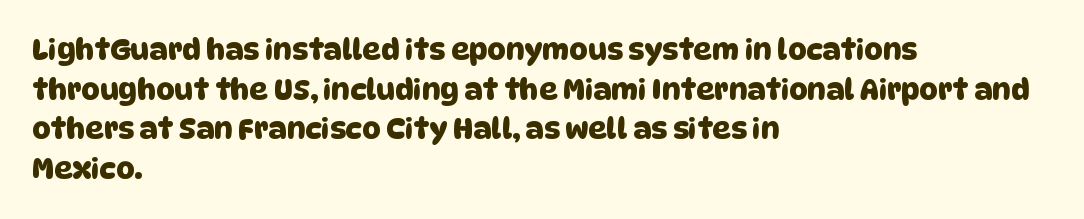
Q: Is the typeface a serif or a sans-serif typeface? A: Sans-serif.
Q: Is the text underlined? A: No.
Q: How is the paragraph aligned? A: Left-aligned.
Q: Is the spacing between letters normal or unusually wide? A: Normal.
Q: Is the spacing between lines tight, normal or loose? A: Normal.
Q: Width (condensed, normal, or wide)? A: Normal.
Q: Stroke contrast? A: Low.
Q: x-height? A: Large.
Q: Monospaced? A: No.
